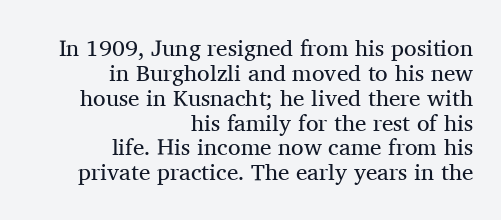
{"italic": "no", "bold": "no", "underline": "no", "align": "right", "line_spacing": "tight", "line_spacing_ratio": 1.08, "letter_spacing": "normal", "letter_spacing_em": 0.0, "glyph_px": 23}
